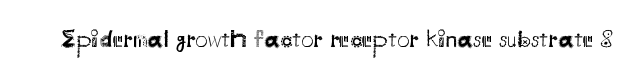
The image shows 25 px text type, upright; set normal letter spacing, not underlined.
